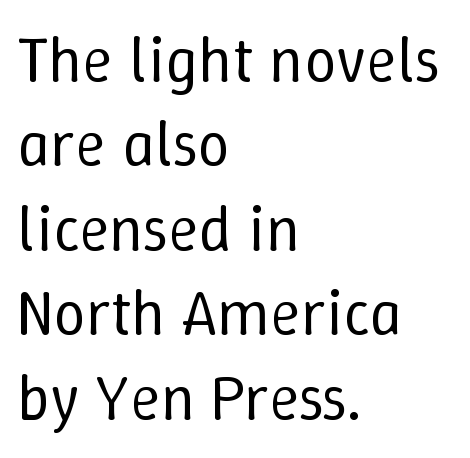
{"italic": "no", "bold": "no", "weight": "regular", "width": "normal", "stroke_contrast": "low", "x_height": "medium", "monospaced": "no", "underline": "no", "align": "left", "line_spacing": "normal", "line_spacing_ratio": 1.32, "letter_spacing": "normal", "letter_spacing_em": 0.0, "glyph_px": 64}
